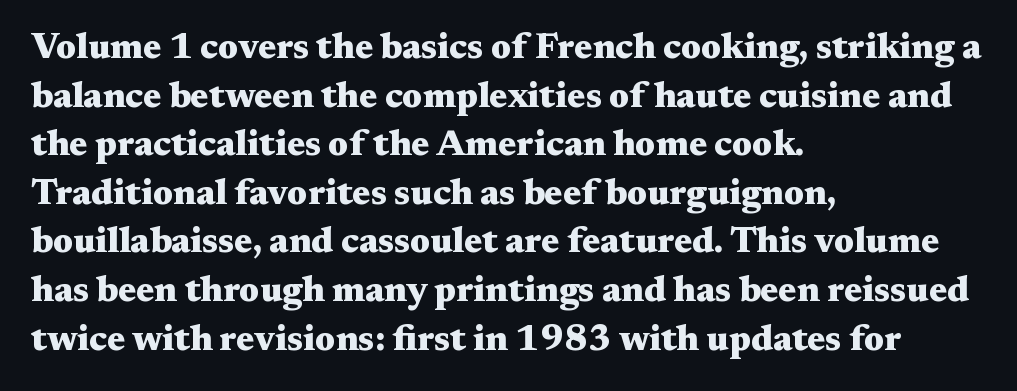
The image shows 36 px heavy, wide serif type, upright; set left-aligned, normal line spacing (1.35x), normal letter spacing, not underlined; medium stroke contrast and a medium x-height.
